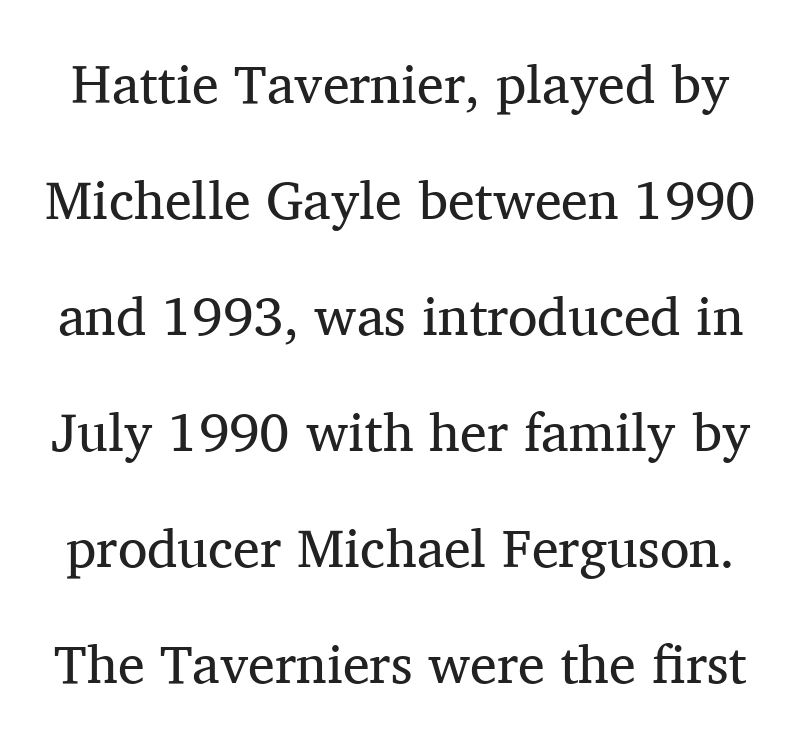
{"serif": "yes", "italic": "no", "bold": "no", "weight": "regular", "width": "normal", "stroke_contrast": "medium", "x_height": "medium", "monospaced": "no", "underline": "no", "line_spacing": "loose", "line_spacing_ratio": 2.15, "letter_spacing": "normal", "letter_spacing_em": 0.0, "glyph_px": 54}
